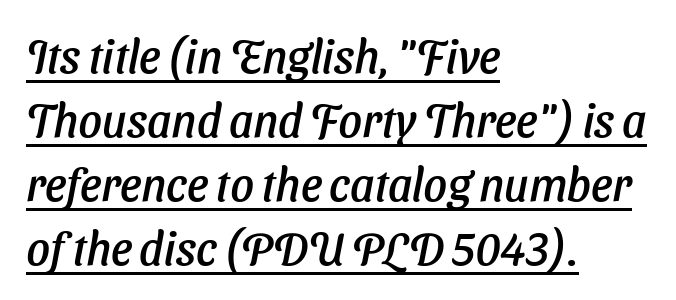
Q: Is the typeface a serif or a sans-serif typeface? A: Serif.
Q: Is the text underlined? A: Yes.
Q: How is the paragraph aligned? A: Left-aligned.
Q: Is the spacing between letters normal or unusually wide? A: Normal.
Q: Is the spacing between lines tight, normal or loose? A: Normal.
Q: Width (condensed, normal, or wide)? A: Normal.
Q: Stroke contrast? A: Low.
Q: x-height? A: Medium.
Q: Monospaced? A: No.
